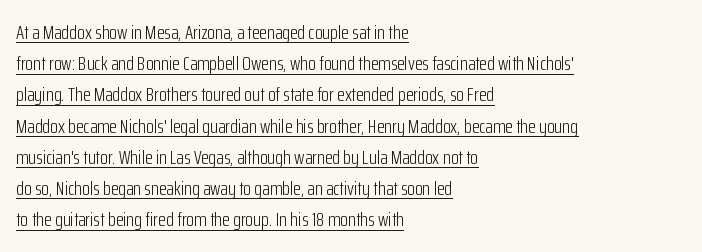
The image shows 20 px text type, upright; set left-aligned, normal line spacing (1.56x), normal letter spacing, underlined.
